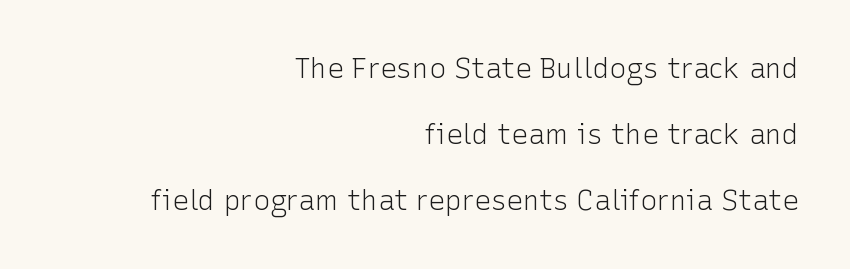
{"serif": "no", "italic": "no", "bold": "no", "weight": "light", "width": "normal", "stroke_contrast": "low", "x_height": "medium", "monospaced": "no", "underline": "no", "align": "right", "line_spacing": "loose", "line_spacing_ratio": 2.36, "letter_spacing": "normal", "letter_spacing_em": 0.0, "glyph_px": 28}
